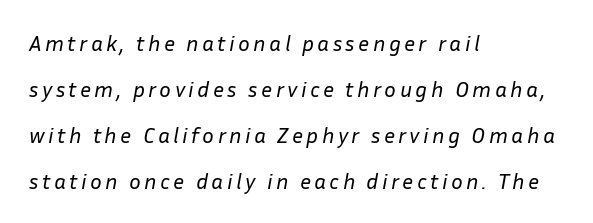
The image shows 22 px text type, italic (leaning right); set left-aligned, loose line spacing (2.09x), not underlined.
